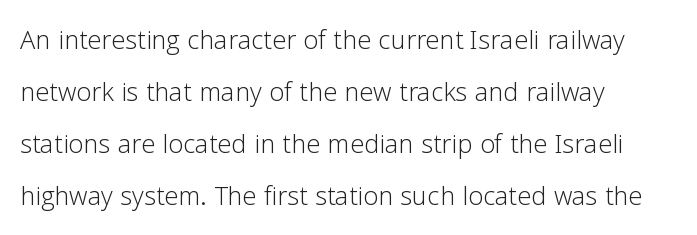
Q: Is the text bold? A: No.
Q: Is the text italic (slanted)? A: No, it is upright.
Q: Is the typeface a serif or a sans-serif typeface? A: Sans-serif.
Q: Is the text underlined? A: No.
Q: How is the paragraph aligned? A: Left-aligned.
Q: Is the spacing between letters normal or unusually wide? A: Normal.
Q: Is the spacing between lines tight, normal or loose? A: Normal.
Q: Width (condensed, normal, or wide)? A: Normal.
Q: Stroke contrast? A: Low.
Q: x-height? A: Medium.
Q: Monospaced? A: No.
